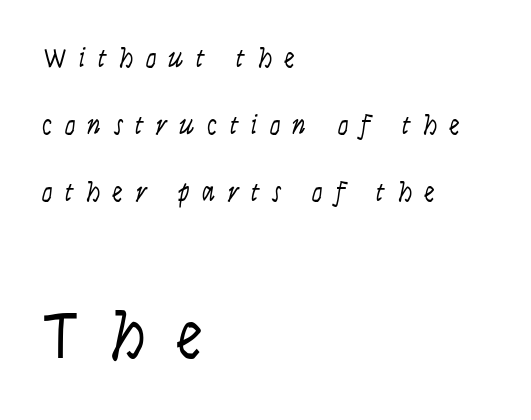
The gaps between neighbouring characters are conspicuously large. No heavy texture on the line: the type isn't bold. Look at the bottom of the vertical strokes: they stop flat, with no serifs. These lines are rendered in a variable-pitch font. Descenders hang freely into open space.
